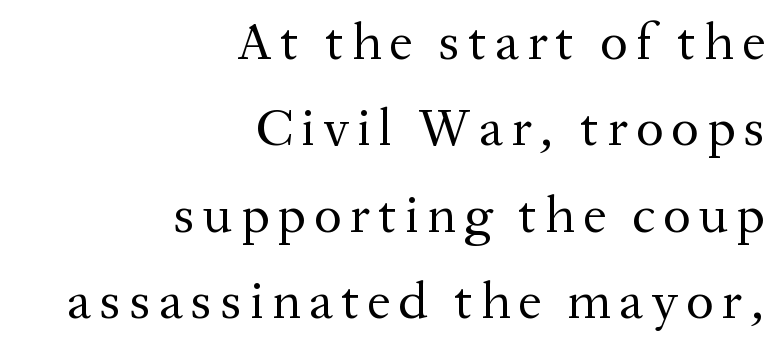
{"serif": "yes", "italic": "no", "bold": "no", "weight": "regular", "width": "normal", "stroke_contrast": "medium", "x_height": "medium", "monospaced": "no", "underline": "no", "align": "right", "line_spacing": "normal", "line_spacing_ratio": 1.63, "glyph_px": 53}
